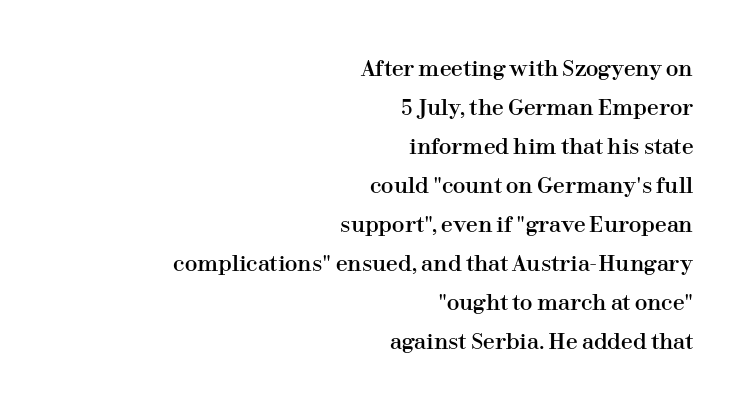
The space beneath each line is pristine and unruled. Right-aligned paragraph, ragged on the left. This is the regular roman posture of the typeface. Nobody touched the tracking dial on this one.
